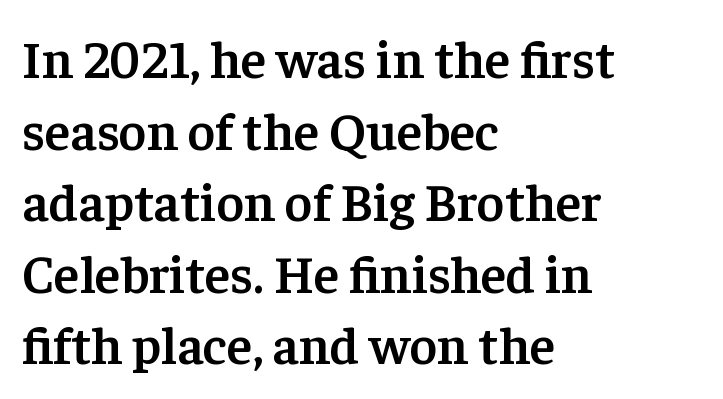
Short and long lines alike share a common starting point at left. Students, note that the glyphs here touch the page at normal intervals. You could not count columns in this text — the font is proportionally spaced. How heavy is the stroke? Medium-heavy — a semibold, shy of bold. Descenders hang freely into open space.
